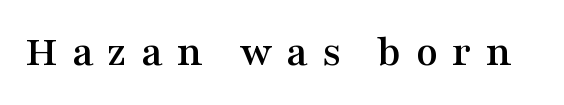
Here the designer chose a conventional face with non-uniform glyph widths. To sum up the face: it has serifs. The words here are not underlined. It's the straight-up-and-down kind of type. Letter spacing: wide.
